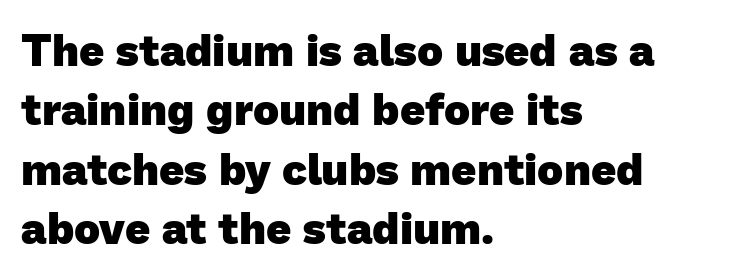
The image shows 44 px heavy sans-serif type; set left-aligned, normal line spacing (1.35x), normal letter spacing, not underlined; low stroke contrast and a medium x-height.
